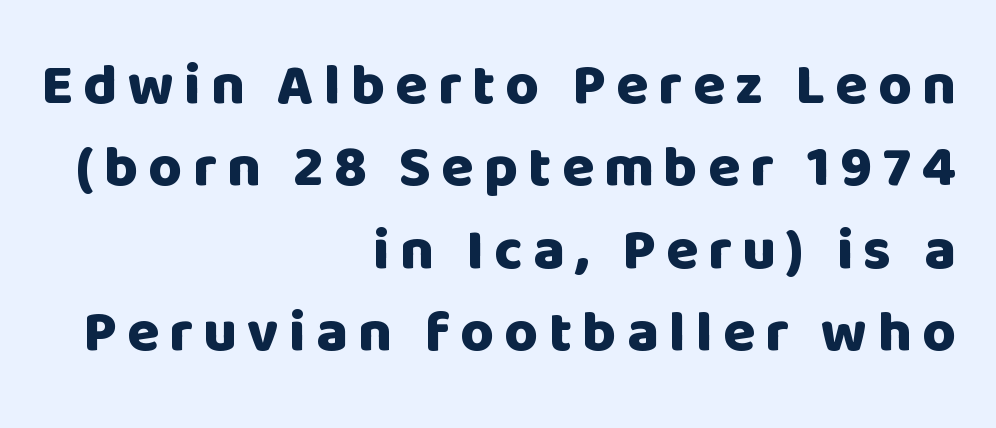
The image shows 58 px heavy sans-serif type, upright; set right-aligned, normal line spacing (1.42x), not underlined; low stroke contrast and a large x-height.
